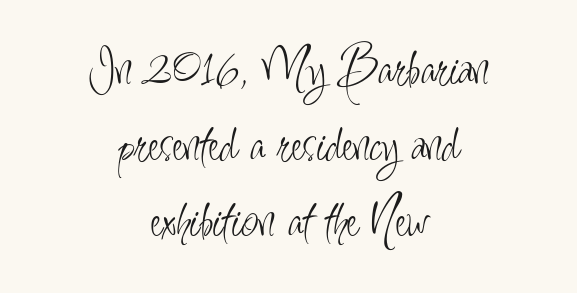
{"serif": "no", "bold": "no", "weight": "light", "width": "condensed", "stroke_contrast": "low", "x_height": "small", "monospaced": "no", "underline": "no", "align": "center", "line_spacing": "normal", "line_spacing_ratio": 1.36, "letter_spacing": "normal", "letter_spacing_em": 0.0, "glyph_px": 56}
